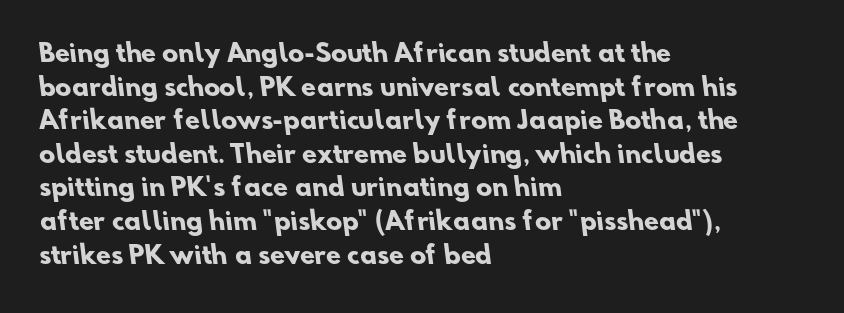
Q: Is the text bold? A: Yes.
Q: Is the text underlined? A: No.
Q: How is the paragraph aligned? A: Left-aligned.
Q: Is the spacing between letters normal or unusually wide? A: Normal.
Q: Is the spacing between lines tight, normal or loose? A: Normal.
